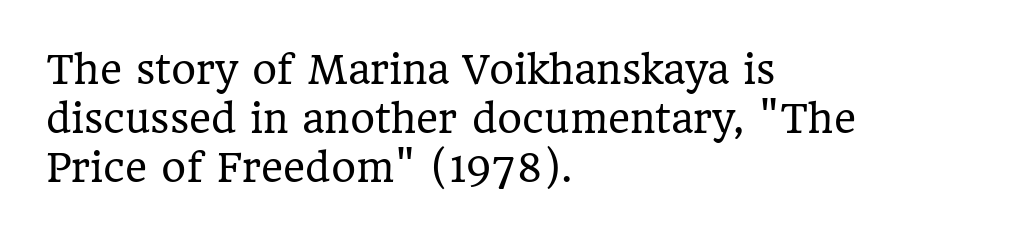
What's the leading like? Ordinary, nothing unusual. Beneath every word, the page is bare. Observe the serifs anchoring each vertical stroke in this sample. Character widths vary here, with narrow letters taking less room than wide ones. The horizontal fit of the characters is conventional and even.
